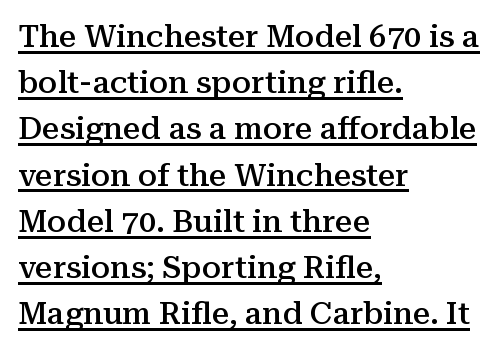
{"serif": "yes", "italic": "no", "bold": "semi", "weight": "semibold", "width": "normal", "stroke_contrast": "medium", "x_height": "medium", "monospaced": "no", "underline": "yes", "align": "left", "line_spacing": "normal", "line_spacing_ratio": 1.49, "letter_spacing": "normal", "letter_spacing_em": 0.0, "glyph_px": 31}
